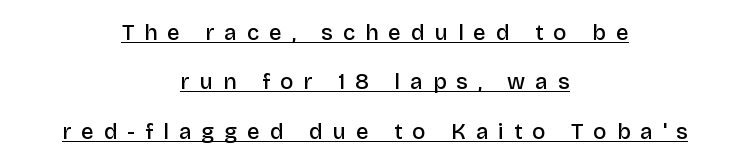
{"italic": "no", "bold": "semi", "underline": "yes", "align": "center", "line_spacing": "loose", "line_spacing_ratio": 2.24, "letter_spacing": "wide", "letter_spacing_em": 0.46, "glyph_px": 22}
